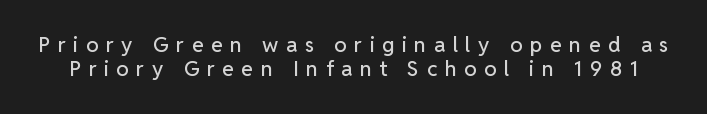
Q: Is the text italic (slanted)? A: No, it is upright.
Q: Is the text underlined? A: No.
Q: Is the spacing between letters normal or unusually wide? A: Unusually wide.
Q: Is the spacing between lines tight, normal or loose? A: Tight.
